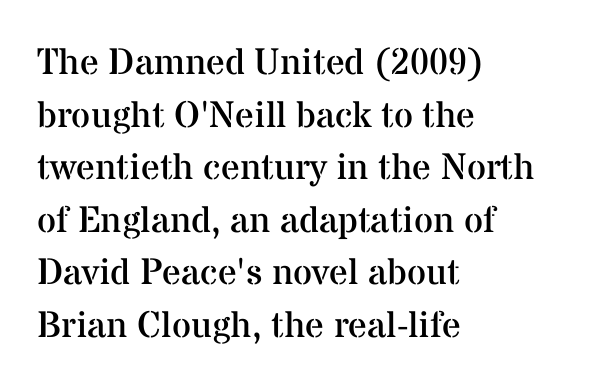
{"serif": "yes", "italic": "no", "bold": "no", "weight": "regular", "width": "normal", "stroke_contrast": "medium", "x_height": "medium", "monospaced": "no", "underline": "no", "align": "left", "line_spacing": "normal", "line_spacing_ratio": 1.42, "letter_spacing": "normal", "letter_spacing_em": 0.0, "glyph_px": 37}
